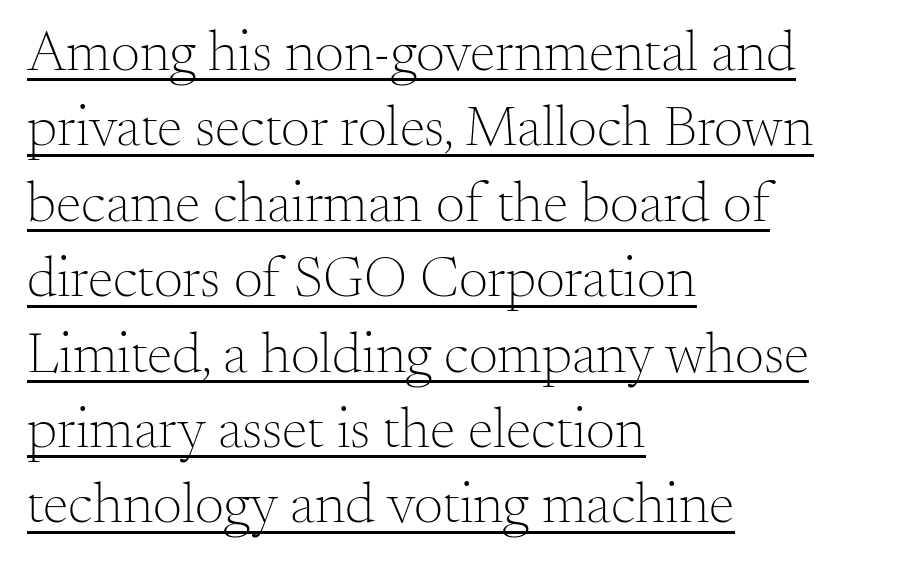
Here the designer chose a conventional face with non-uniform glyph widths. Serif or sans? Serif — the stroke terminals have little feet. Students, observe: this is what conventionally led text looks like. A rule runs beneath these lines of type.
